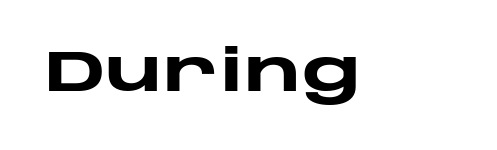
Is this a sans? Yes — the strokes have no serifs. Quick note: underline off. Unlike italic type, these characters show no tilt at all. Looks like regular typesetting: each glyph gets only the width it needs. This sample uses plain, unmodified letter spacing. A dark, heavy texture on the line: the type is bold.
